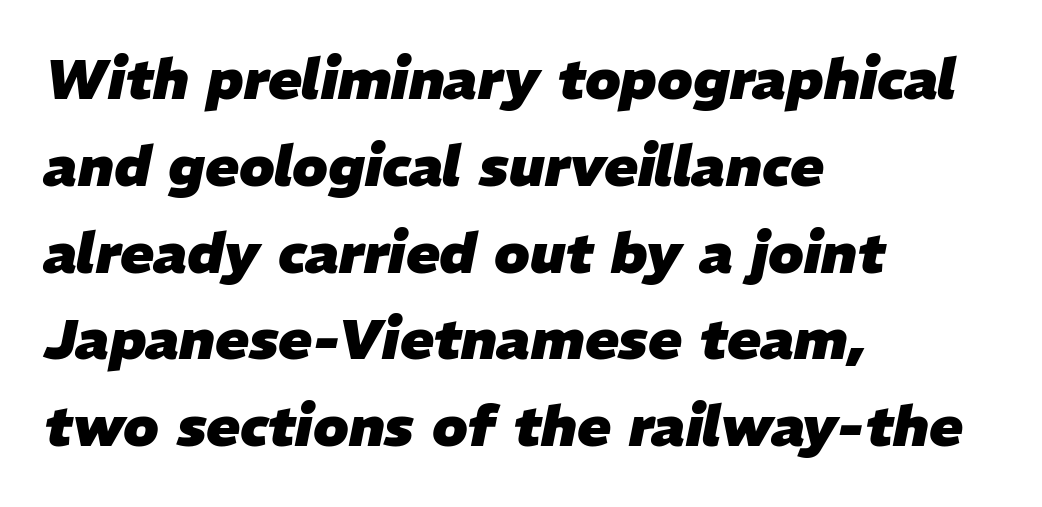
Q: Is the text bold? A: Yes.
Q: Is the text italic (slanted)? A: Yes, it leans right by about 11 degrees.
Q: Is the text underlined? A: No.
Q: How is the paragraph aligned? A: Left-aligned.
Q: Is the spacing between letters normal or unusually wide? A: Normal.
Q: Is the spacing between lines tight, normal or loose? A: Normal.
Q: Width (condensed, normal, or wide)? A: Normal.
Q: Stroke contrast? A: Low.
Q: x-height? A: Medium.
Q: Monospaced? A: No.
